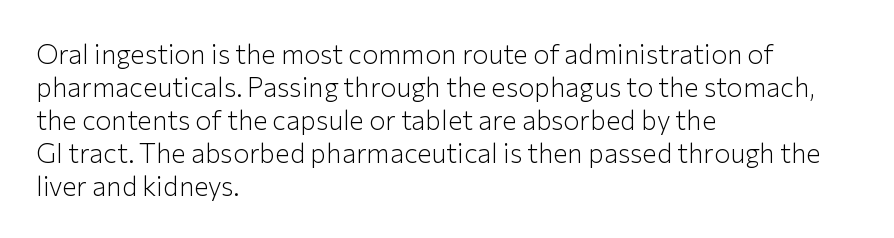
Q: Is the text bold? A: No.
Q: Is the text italic (slanted)? A: No, it is upright.
Q: Is the text underlined? A: No.
Q: How is the paragraph aligned? A: Left-aligned.
Q: Is the spacing between letters normal or unusually wide? A: Normal.
